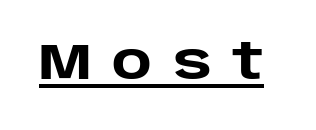
Typesetter's note: full bold, strokes at maximum text heaviness. Vertical strokes here are truly vertical. Spacing verdict: proportional, widths tailored to each character. Underline: present. Loose tracking; the words dissolve into strings of separated letters.
